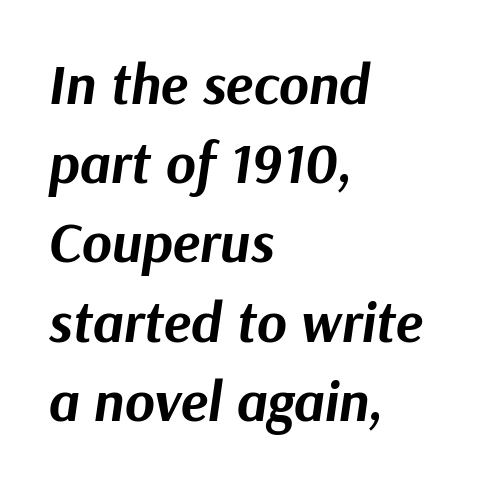
Q: Is the text bold? A: Yes.
Q: Is the text italic (slanted)? A: Yes, it leans right by about 9 degrees.
Q: Is the text underlined? A: No.
Q: How is the paragraph aligned? A: Left-aligned.
Q: Is the spacing between letters normal or unusually wide? A: Normal.
Q: Is the spacing between lines tight, normal or loose? A: Normal.
Q: Width (condensed, normal, or wide)? A: Normal.
Q: Stroke contrast? A: Medium.
Q: x-height? A: Medium.
Q: Monospaced? A: No.
